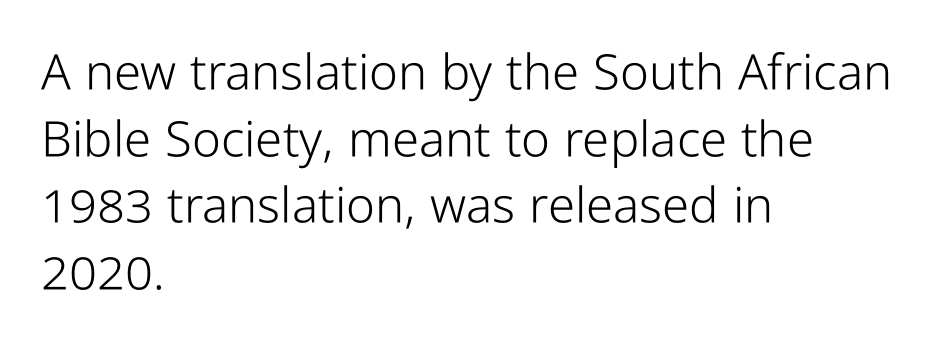
The words here are not underlined. Every character sits straight up, as roman type does. Is this a fixed-width face? No — the glyphs have proportional, varying widths. Quick note: interline space is typical. Heft: none added — not bold.
